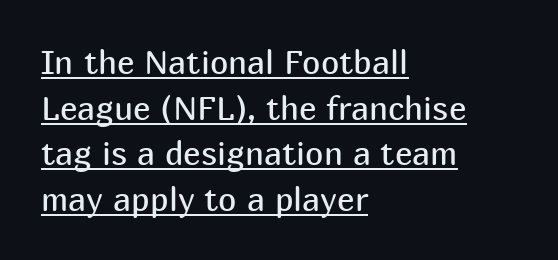
The image shows 33 px regular-weight sans-serif type, upright; set left-aligned, normal line spacing (1.38x), normal letter spacing, underlined; medium stroke contrast and a medium x-height.
